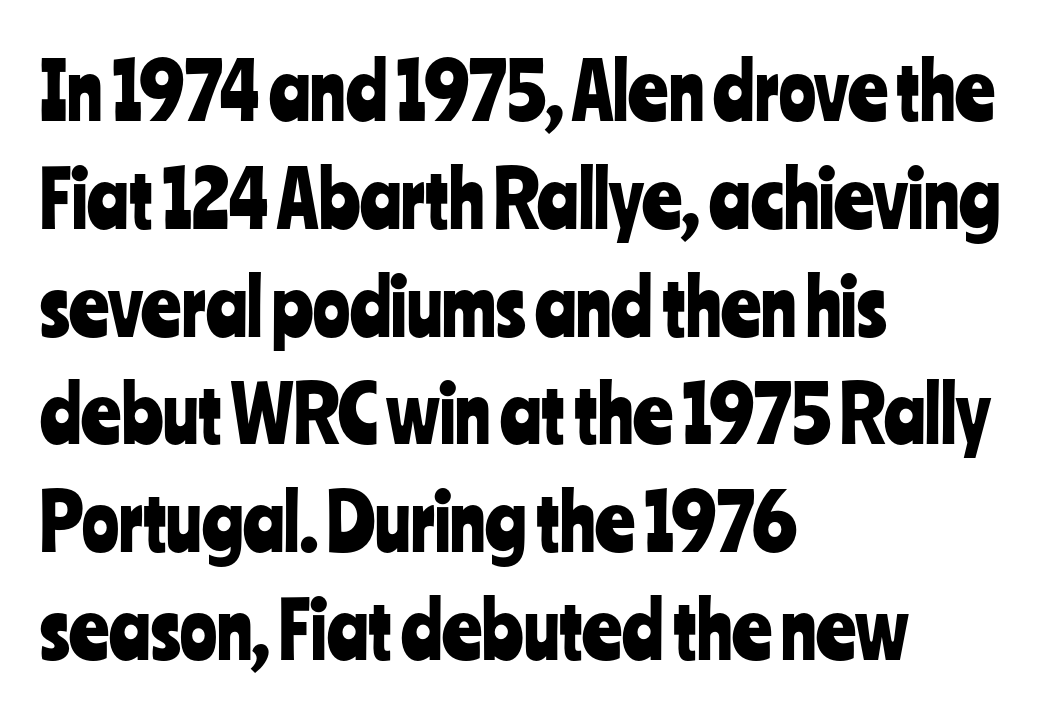
Q: Is the text italic (slanted)? A: No, it is upright.
Q: Is the typeface a serif or a sans-serif typeface? A: Sans-serif.
Q: Is the text underlined? A: No.
Q: How is the paragraph aligned? A: Left-aligned.
Q: Is the spacing between letters normal or unusually wide? A: Normal.
Q: Is the spacing between lines tight, normal or loose? A: Normal.
Q: Width (condensed, normal, or wide)? A: Condensed.
Q: Stroke contrast? A: Low.
Q: x-height? A: Medium.
Q: Monospaced? A: No.
